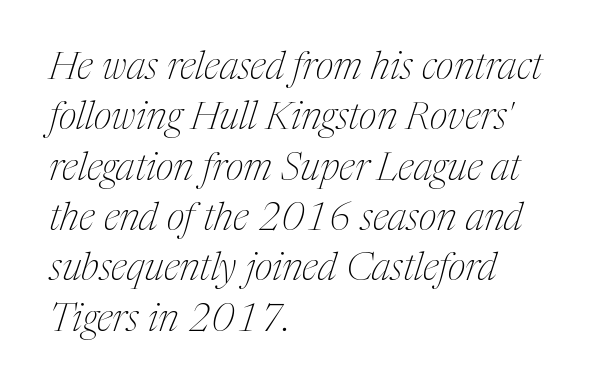
Q: Is the text bold? A: No.
Q: Is the text italic (slanted)? A: Yes, it leans right by about 17 degrees.
Q: Is the typeface a serif or a sans-serif typeface? A: Serif.
Q: Is the text underlined? A: No.
Q: How is the paragraph aligned? A: Left-aligned.
Q: Is the spacing between letters normal or unusually wide? A: Normal.
Q: Is the spacing between lines tight, normal or loose? A: Normal.
Q: Width (condensed, normal, or wide)? A: Condensed.
Q: Stroke contrast? A: Medium.
Q: x-height? A: Medium.
Q: Monospaced? A: No.
